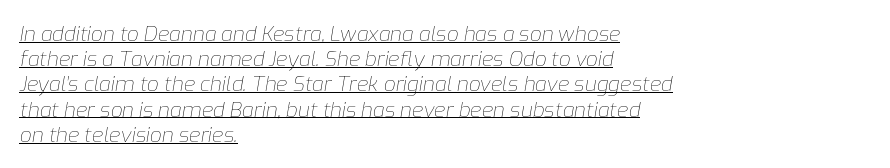
Q: Is the text bold? A: No.
Q: Is the text italic (slanted)? A: Yes, it leans right by about 9 degrees.
Q: Is the text underlined? A: Yes.
Q: How is the paragraph aligned? A: Left-aligned.
Q: Is the spacing between letters normal or unusually wide? A: Normal.
